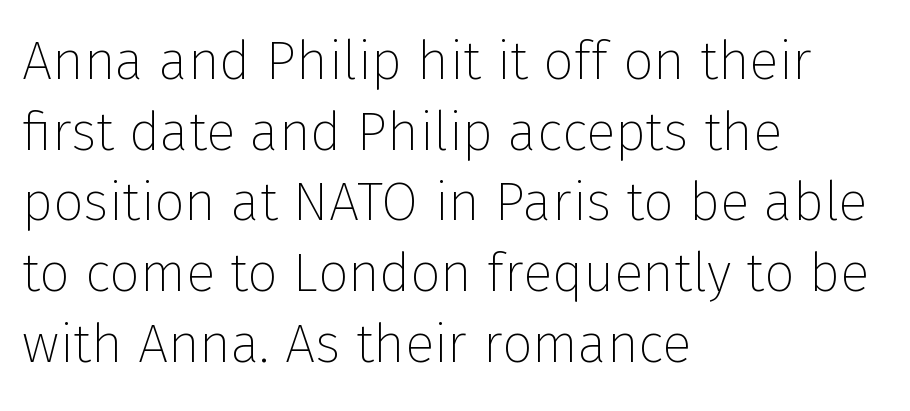
The image shows 54 px thin sans-serif type, upright; set left-aligned, normal line spacing (1.31x), normal letter spacing, not underlined; low stroke contrast and a medium x-height.
